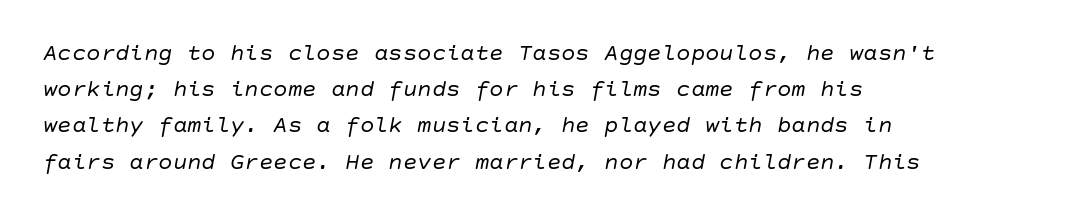
No chunkiness to these letters — they're not bold. You can tell it's italic because the verticals aren't actually vertical. Honestly, the row spacing looks completely unremarkable. Tracking here is standard; glyphs follow each other at the usual distance. Each row of text sits above clean, open space. The passage is arranged the way most books set body copy — flush left.
